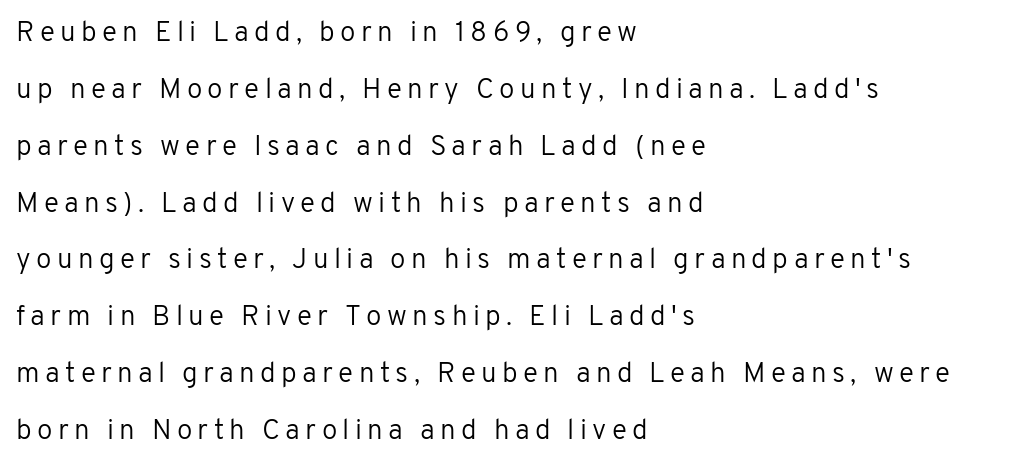
{"serif": "no", "italic": "no", "bold": "no", "weight": "regular", "width": "normal", "stroke_contrast": "low", "x_height": "medium", "monospaced": "no", "underline": "no", "align": "left", "line_spacing": "loose", "line_spacing_ratio": 2.03, "glyph_px": 28}
